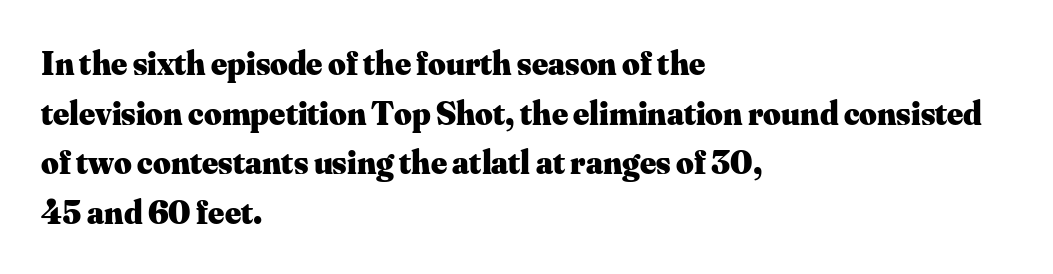
The image shows 34 px heavy serif type, upright; set left-aligned, normal line spacing (1.46x), normal letter spacing, not underlined; medium stroke contrast and a small x-height.
